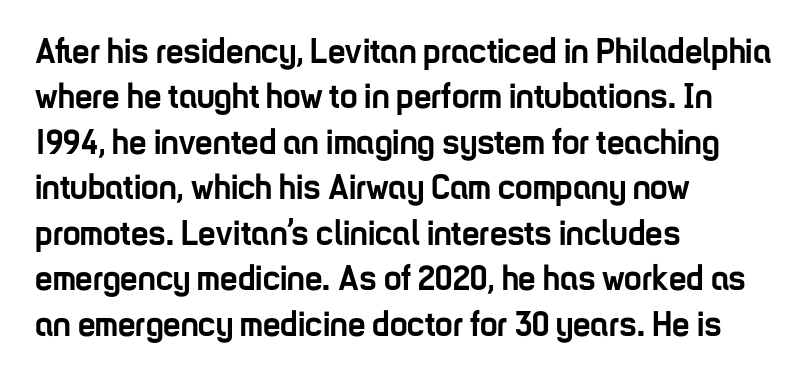
{"serif": "no", "italic": "no", "bold": "yes", "weight": "semibold", "width": "condensed", "stroke_contrast": "low", "x_height": "medium", "monospaced": "no", "underline": "no", "align": "left", "line_spacing": "normal", "line_spacing_ratio": 1.3, "letter_spacing": "normal", "letter_spacing_em": 0.0, "glyph_px": 35}
